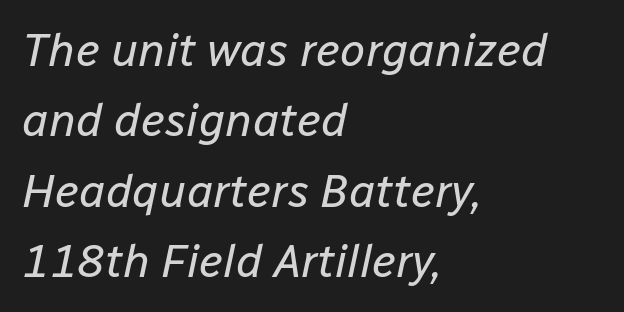
{"italic": "yes", "lean": "right", "slant_degrees": 12, "bold": "no", "weight": "regular", "width": "normal", "stroke_contrast": "low", "x_height": "medium", "monospaced": "no", "underline": "no", "align": "left", "line_spacing": "normal", "line_spacing_ratio": 1.53, "letter_spacing": "normal", "letter_spacing_em": 0.0, "glyph_px": 46}
